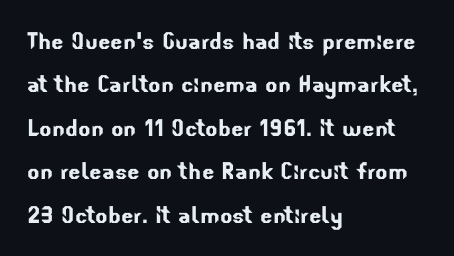
Whoever set this chose a conventional vertical rhythm. Font category for this specimen: sans-serif. The gaps between neighbouring characters are ordinary and unremarkable. Check under the words: just untouched page. You could not count columns in this text — the font is proportionally spaced. Casual observation: everything's shoved over to the left.
